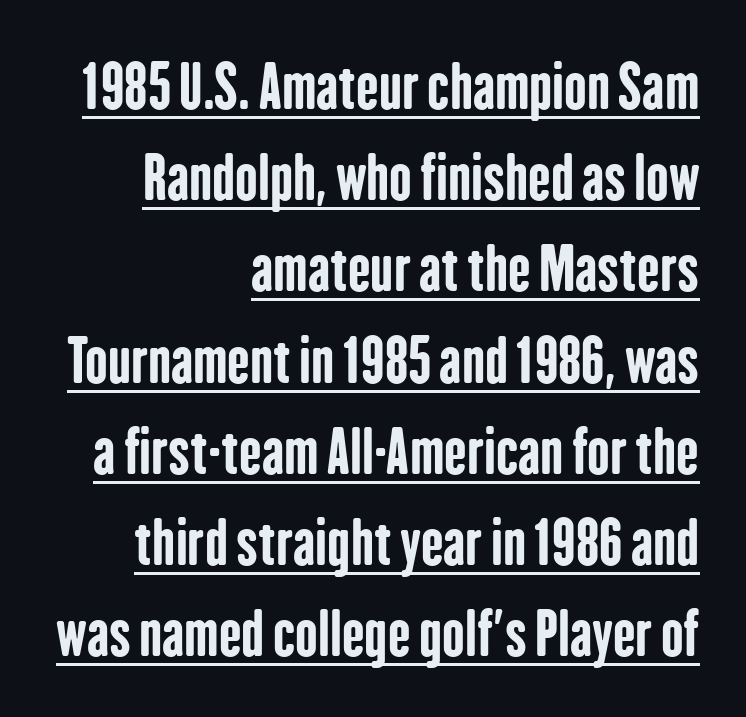
Characters follow at the spacing the type designer built in. Typographic density is high because the face is bold. Each new line begins a customary step beneath the previous one. This is underlined copy, the kind a proofreader might mark for attention.
